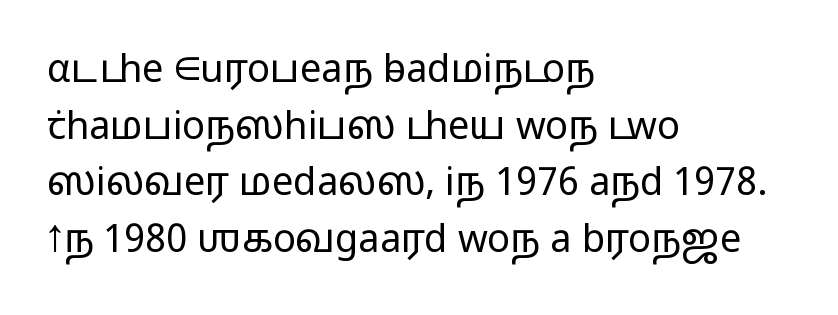
{"serif": "no", "italic": "no", "bold": "no", "weight": "light", "width": "wide", "stroke_contrast": "low", "x_height": "medium", "monospaced": "no", "underline": "no", "align": "left", "line_spacing": "normal", "line_spacing_ratio": 1.49, "letter_spacing": "normal", "letter_spacing_em": 0.0, "glyph_px": 38}
